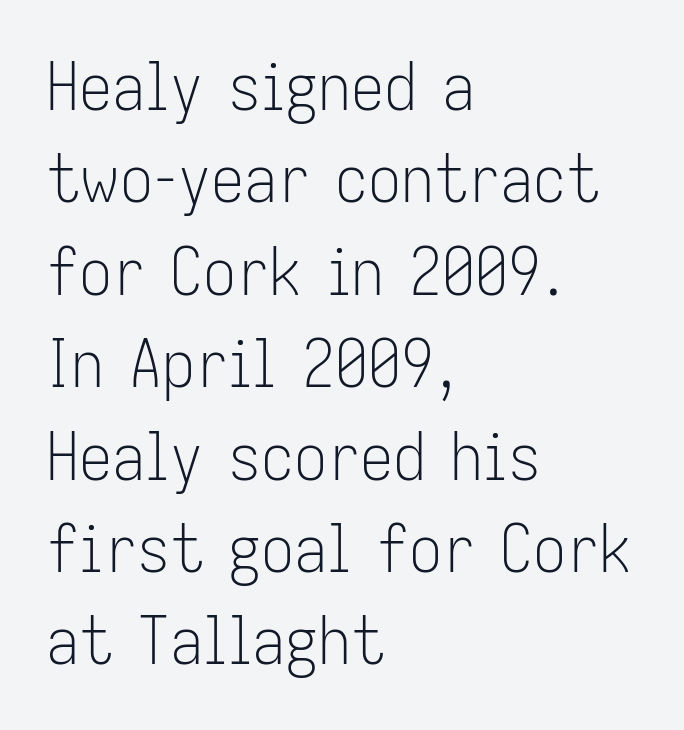
{"serif": "no", "italic": "no", "bold": "no", "weight": "light", "width": "condensed", "stroke_contrast": "low", "x_height": "medium", "monospaced": "no", "underline": "no", "align": "left", "line_spacing": "normal", "line_spacing_ratio": 1.4, "letter_spacing": "normal", "letter_spacing_em": 0.0, "glyph_px": 66}
